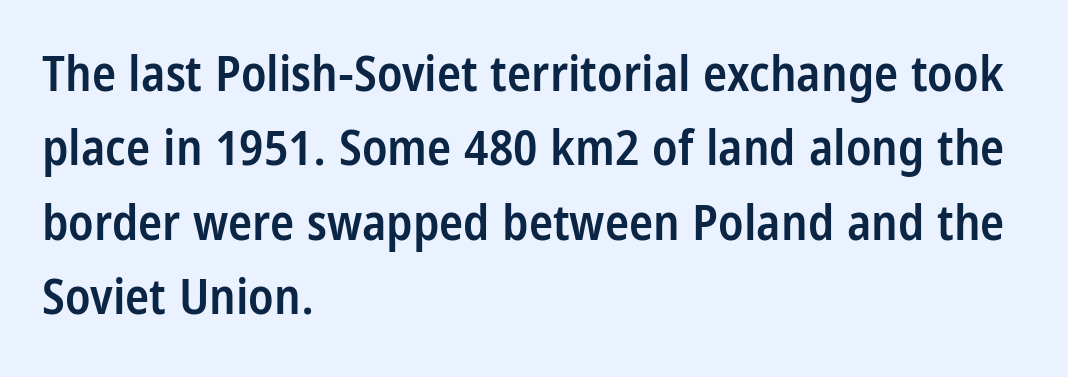
Q: Is the text bold? A: Semi-bold.
Q: Is the text italic (slanted)? A: No, it is upright.
Q: Is the typeface a serif or a sans-serif typeface? A: Sans-serif.
Q: Is the text underlined? A: No.
Q: How is the paragraph aligned? A: Left-aligned.
Q: Is the spacing between letters normal or unusually wide? A: Normal.
Q: Is the spacing between lines tight, normal or loose? A: Normal.
Q: Width (condensed, normal, or wide)? A: Condensed.
Q: Stroke contrast? A: Low.
Q: x-height? A: Large.
Q: Monospaced? A: No.
